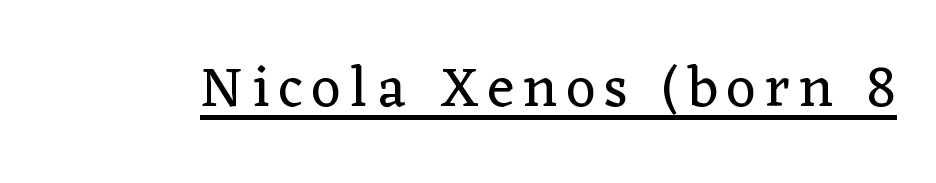
Q: Is the text bold? A: No.
Q: Is the text italic (slanted)? A: No, it is upright.
Q: Is the typeface a serif or a sans-serif typeface? A: Serif.
Q: Is the text underlined? A: Yes.
Q: Width (condensed, normal, or wide)? A: Normal.
Q: Stroke contrast? A: Low.
Q: x-height? A: Medium.
Q: Monospaced? A: No.
